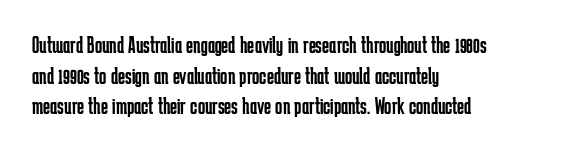
Is the type heavy? It reads as light-to-regular instead. Leftover space on each line is placed entirely after the last word. Characters follow at the spacing the type designer built in. The passage shown stacks its lines at a standard gap.
